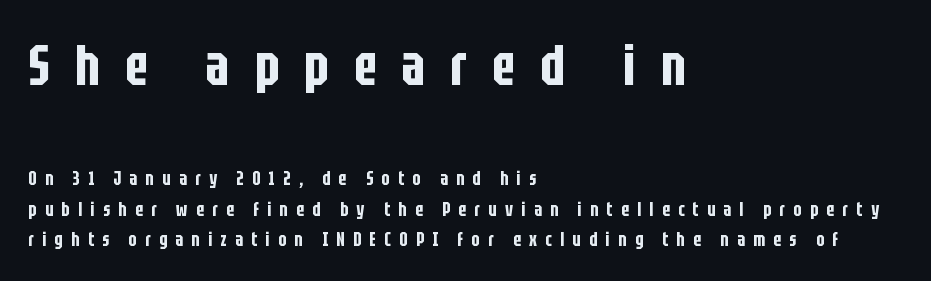
A typesetter would call this proportional, since set widths differ per character. Do the letters lean? They stand straight. How are the letters spaced? Widely, with obvious added tracking. This sample uses a sans-serif face. All the whitespace from short lines collects on the right.
